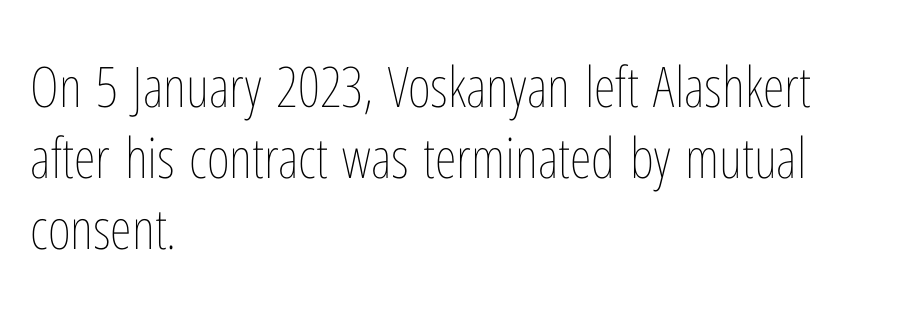
{"italic": "no", "bold": "no", "weight": "thin", "width": "condensed", "stroke_contrast": "low", "x_height": "medium", "monospaced": "no", "underline": "no", "align": "left", "line_spacing": "normal", "line_spacing_ratio": 1.27, "letter_spacing": "normal", "letter_spacing_em": 0.0, "glyph_px": 56}
